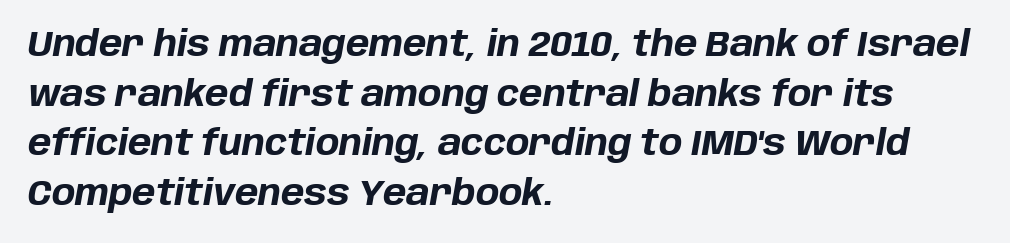
{"italic": "yes", "lean": "right", "slant_degrees": 10, "bold": "yes", "weight": "bold", "width": "normal", "stroke_contrast": "low", "x_height": "large", "monospaced": "no", "underline": "no", "align": "left", "line_spacing": "normal", "line_spacing_ratio": 1.42, "letter_spacing": "normal", "letter_spacing_em": 0.0, "glyph_px": 35}
